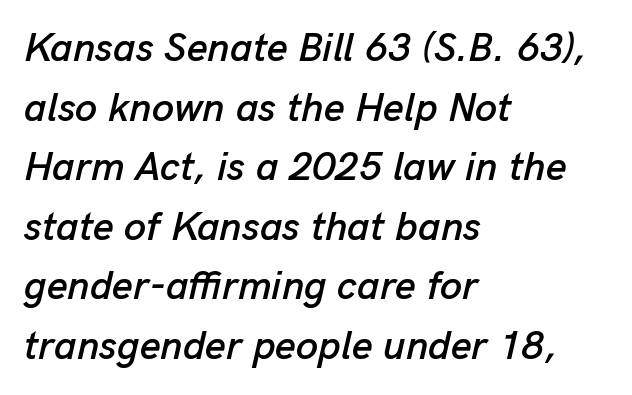
Visually the block forms a straight wall on the left and a jagged coastline on the right. These lines are rendered in a variable-pitch font. Underline: absent. The lettering tilts uniformly, giving the passage an italic look.
